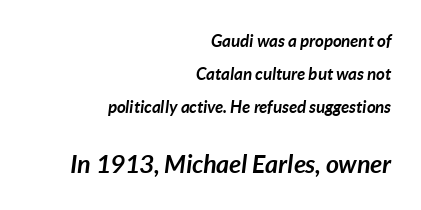
The image shows 25 px bold type, italic (leaning right); set right-aligned, loose line spacing (1.93x), normal letter spacing, not underlined; the second (bottom) block is 1.47x larger.
